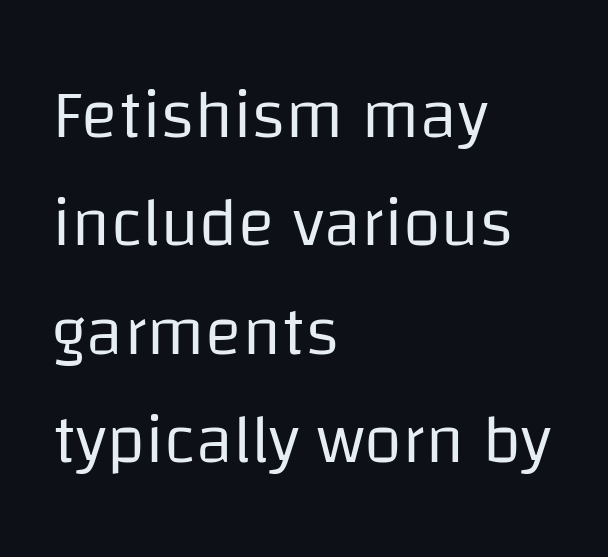
The gap between lines stays unmarked. Ordinary non-slanted type is in use. Proportional: the letters do not fall into vertical columns. These lines are composed in type without serifs. Leading: standard.
